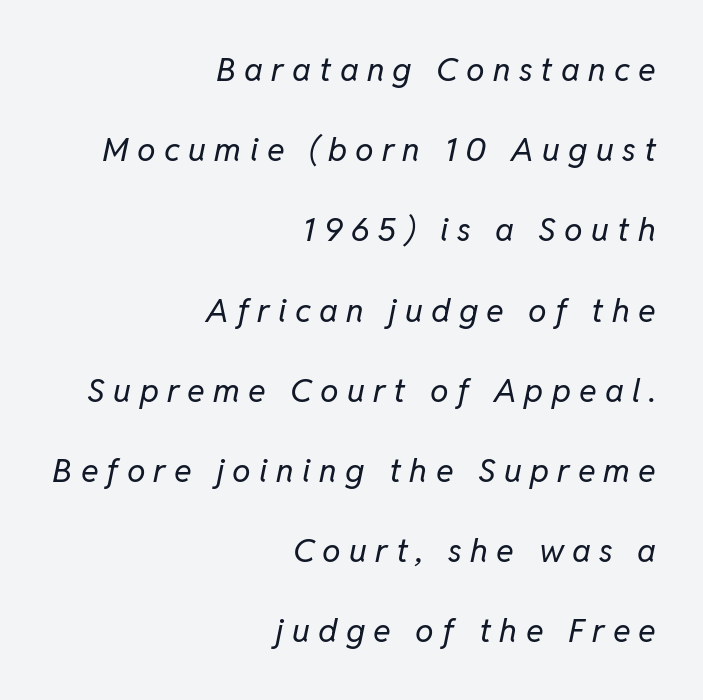
{"italic": "yes", "lean": "right", "slant_degrees": 11, "bold": "no", "weight": "regular", "width": "normal", "stroke_contrast": "low", "x_height": "medium", "monospaced": "no", "underline": "no", "align": "right", "line_spacing": "loose", "line_spacing_ratio": 2.43, "letter_spacing": "wide", "letter_spacing_em": 0.25, "glyph_px": 33}
